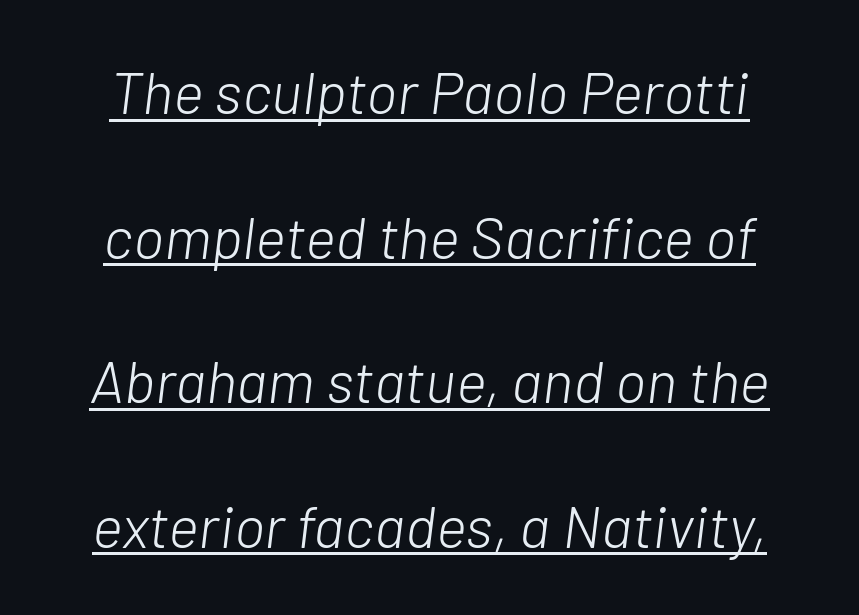
No chunkiness to these letters — they're not bold. This sample carries an underscore along the baseline area. This sample trades compactness for vertical openness between lines. This sample has the flowing, uneven cadence of proportional lettering. A typesetter would mark this as italic. The type is set solid horizontally, with unmodified tracking.
